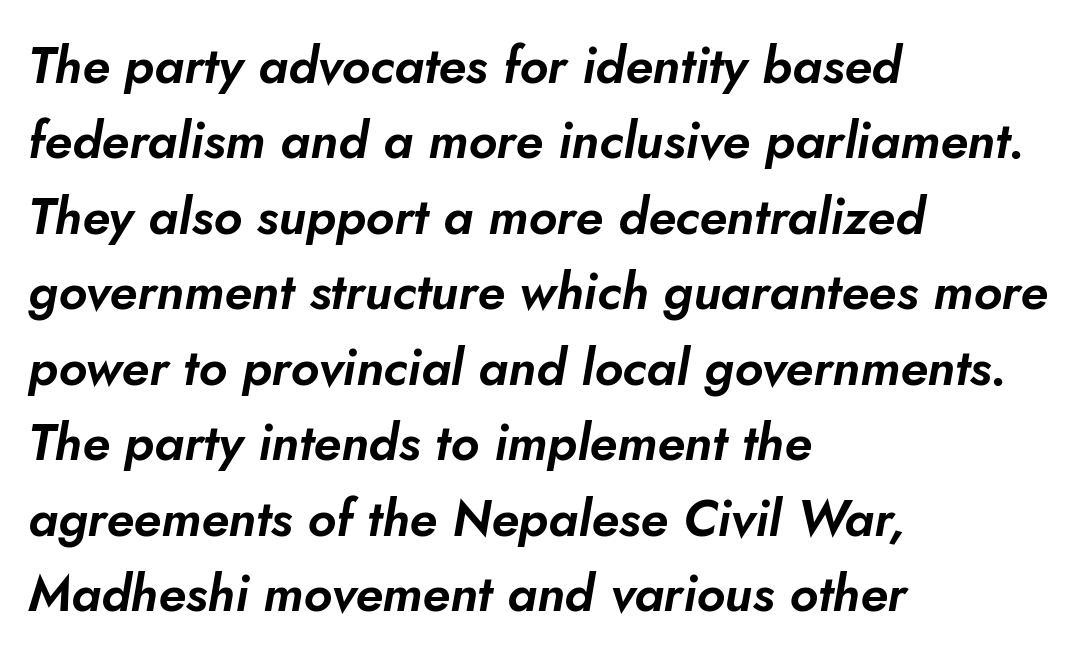
Is the type slanted? Yes — the strokes lean at a clear angle. The space beneath each line is pristine and unruled. These lines are rendered in a variable-pitch font. The setting favours the left margin, as ordinary paragraphs usually do. Quick note: interline space is typical. Characters follow at the spacing the type designer built in.
